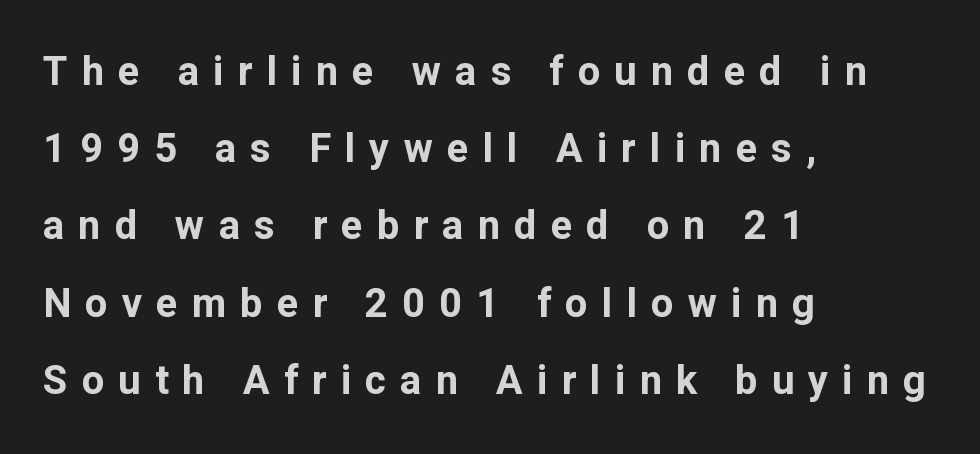
The typesetting leans heavy: a genuine bold. The face used here is proportionally spaced, like ordinary book or web type. Nothing sits at the stroke ends, so this counts as sans-serif. The font's upright variant was chosen for this text.
